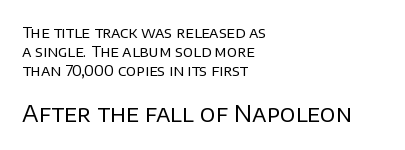
{"italic": "no", "bold": "no", "underline": "no", "align": "left", "line_spacing": "normal", "line_spacing_ratio": 1.28, "letter_spacing": "normal", "letter_spacing_em": 0.0, "larger_block": "second", "size_ratio": 1.53, "glyph_px": 23}
